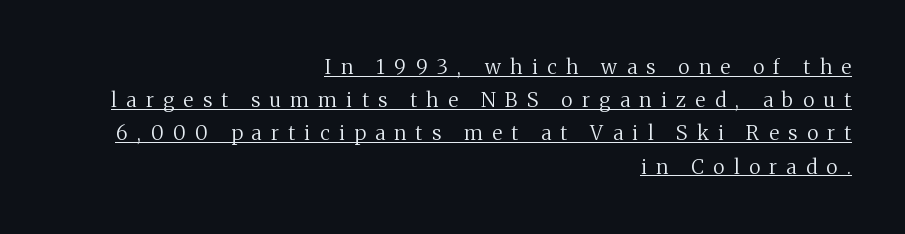
The image shows 20 px text type, upright; set right-aligned, normal line spacing (1.66x), unusually wide letter spacing (+0.48 em), underlined.
